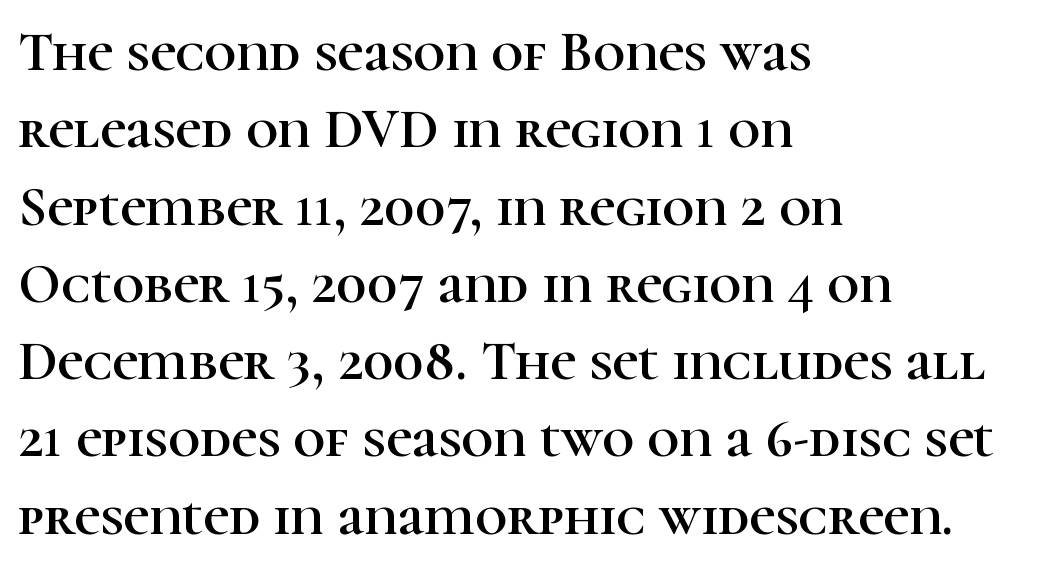
Upright lettering throughout. There is no visible air inserted between adjacent glyphs. Rule under the text: the space is simply empty. Is there much room between lines? A standard amount, neither cramped nor airy. These lines are composed in type with serifs.
